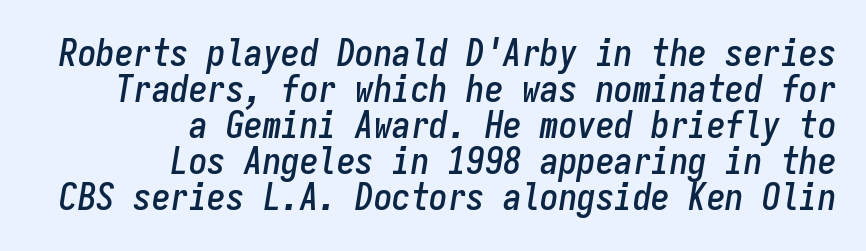
{"italic": "yes", "lean": "right", "slant_degrees": 9, "width": "condensed", "stroke_contrast": "low", "x_height": "medium", "monospaced": "yes", "underline": "no", "align": "right", "line_spacing": "tight", "line_spacing_ratio": 0.97, "letter_spacing": "normal", "letter_spacing_em": 0.0, "glyph_px": 37}
